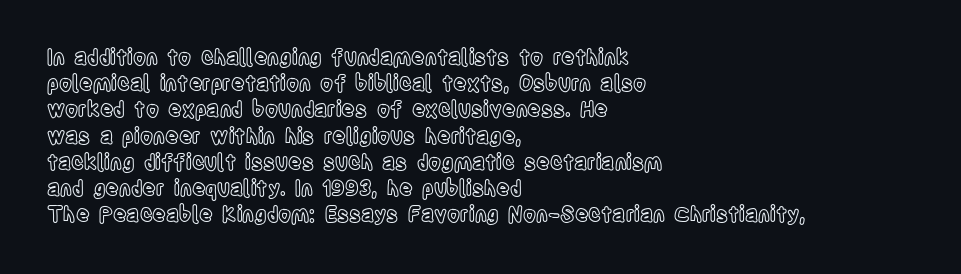
{"italic": "no", "underline": "no", "align": "left", "line_spacing": "normal", "line_spacing_ratio": 1.25, "letter_spacing": "normal", "letter_spacing_em": 0.0, "glyph_px": 21}
